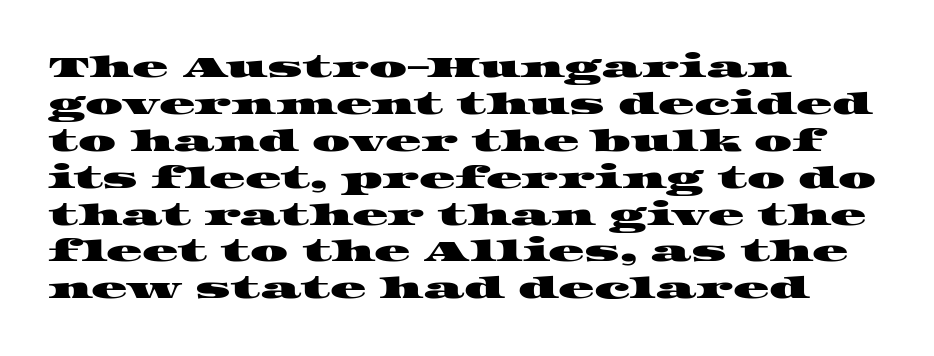
The image shows 30 px wide serif type; set left-aligned, line spacing 1.23x, normal letter spacing, not underlined; high stroke contrast and a large x-height.
